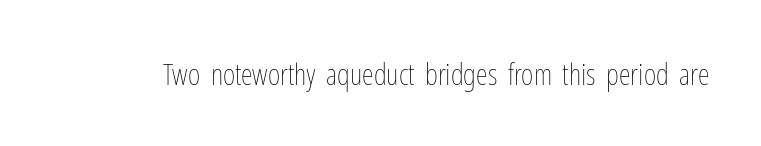
Q: Is the text bold? A: No.
Q: Is the text italic (slanted)? A: No, it is upright.
Q: Is the text underlined? A: No.
Q: Is the spacing between letters normal or unusually wide? A: Normal.
Q: Width (condensed, normal, or wide)? A: Condensed.
Q: Stroke contrast? A: Low.
Q: x-height? A: Medium.
Q: Monospaced? A: No.
